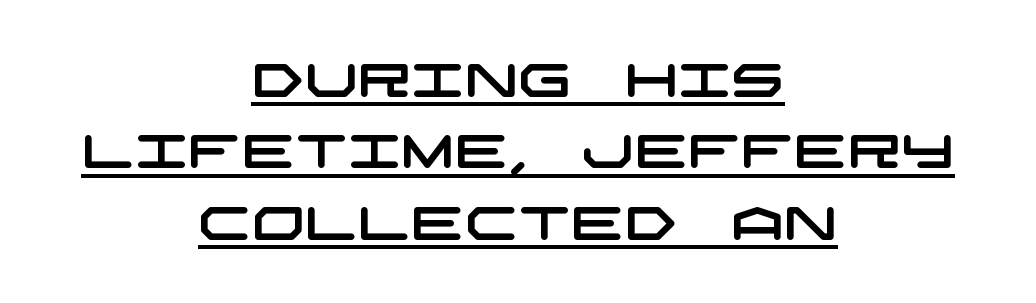
The image shows 47 px wide sans-serif type; set centered, normal line spacing (1.52x), normal letter spacing, underlined; low stroke contrast and a large x-height.
